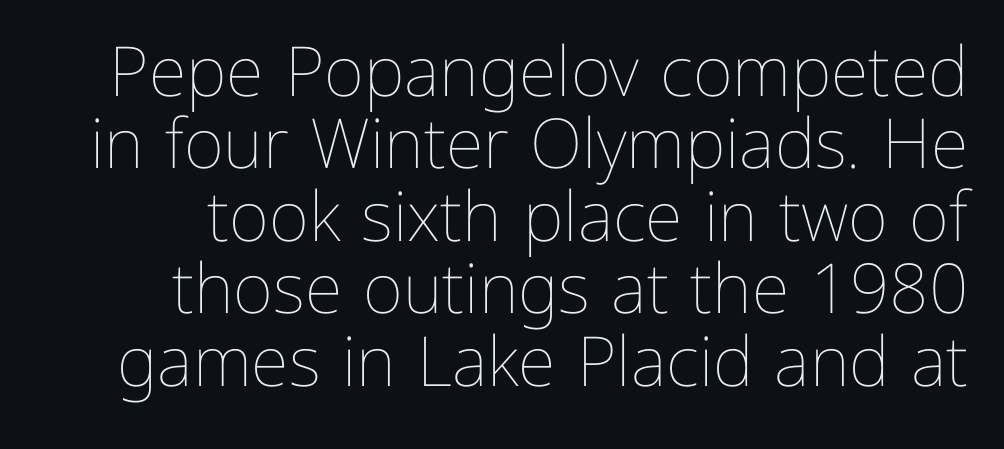
Tightly led — the rows are bunched. Bold? No — there's no thickening of the strokes. These lines keep a tight, regular rhythm from letter to letter. You can tell it's not italic because the verticals are truly vertical.
